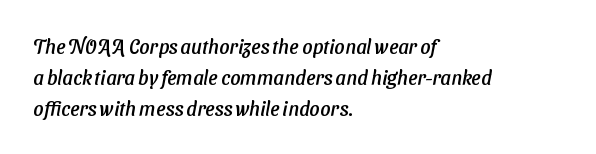
{"underline": "no", "align": "left", "line_spacing": "normal", "line_spacing_ratio": 1.56, "letter_spacing": "normal", "letter_spacing_em": 0.0, "glyph_px": 20}
